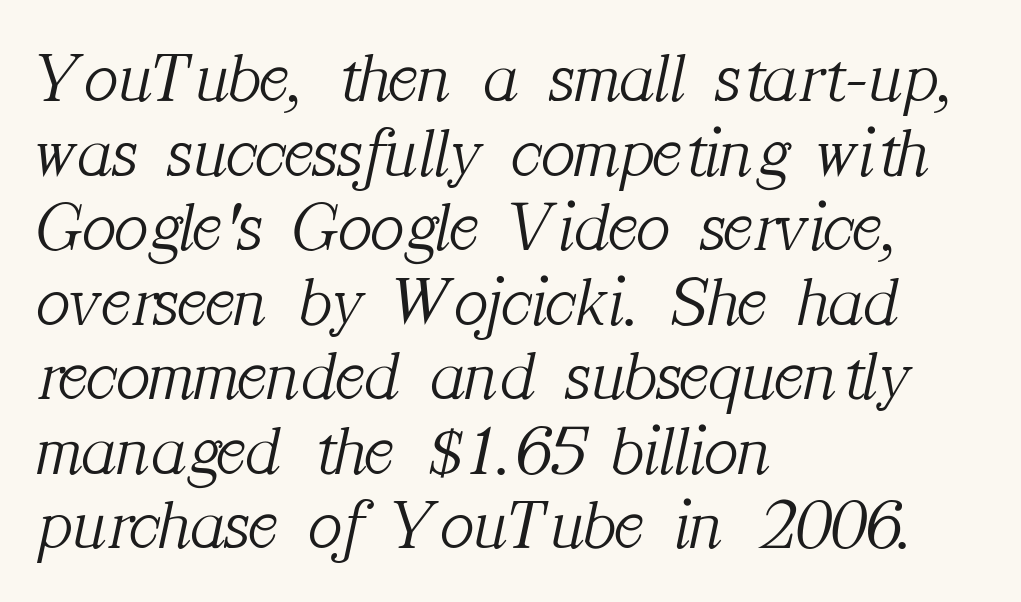
Q: Is the text bold? A: No.
Q: Is the text italic (slanted)? A: Yes, it leans right by about 12 degrees.
Q: Is the typeface a serif or a sans-serif typeface? A: Serif.
Q: Is the text underlined? A: No.
Q: How is the paragraph aligned? A: Left-aligned.
Q: Is the spacing between letters normal or unusually wide? A: Normal.
Q: Is the spacing between lines tight, normal or loose? A: Tight.
Q: Width (condensed, normal, or wide)? A: Normal.
Q: Stroke contrast? A: Medium.
Q: x-height? A: Medium.
Q: Monospaced? A: No.
